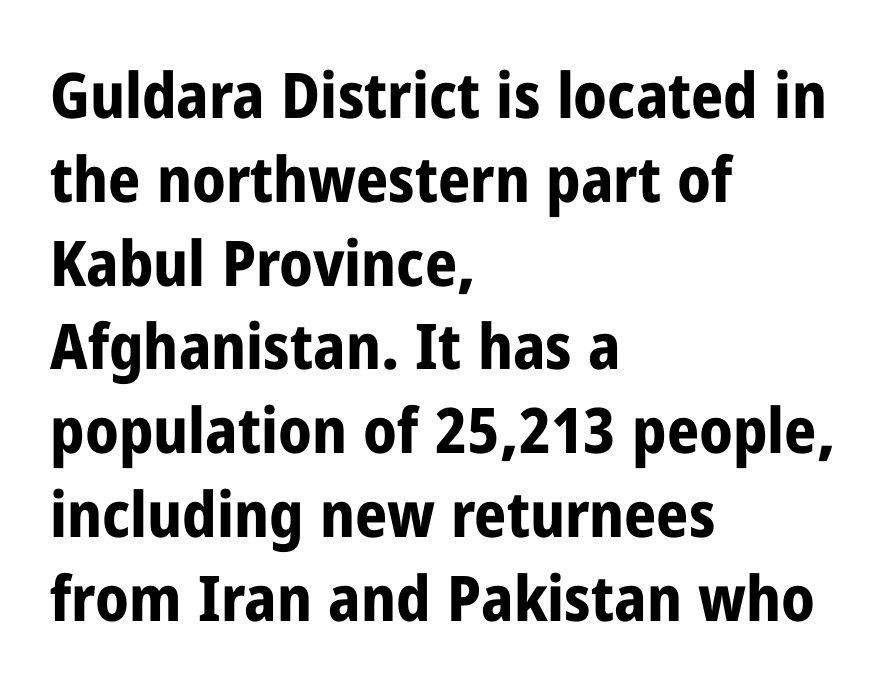
The image shows 63 px bold, condensed sans-serif type, upright; set left-aligned, normal line spacing (1.33x), normal letter spacing, not underlined; low stroke contrast and a medium x-height.
